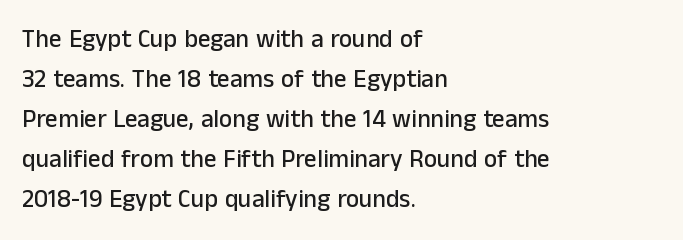
Q: Is the text italic (slanted)? A: No, it is upright.
Q: Is the text underlined? A: No.
Q: How is the paragraph aligned? A: Left-aligned.
Q: Is the spacing between letters normal or unusually wide? A: Normal.
Q: Is the spacing between lines tight, normal or loose? A: Normal.
